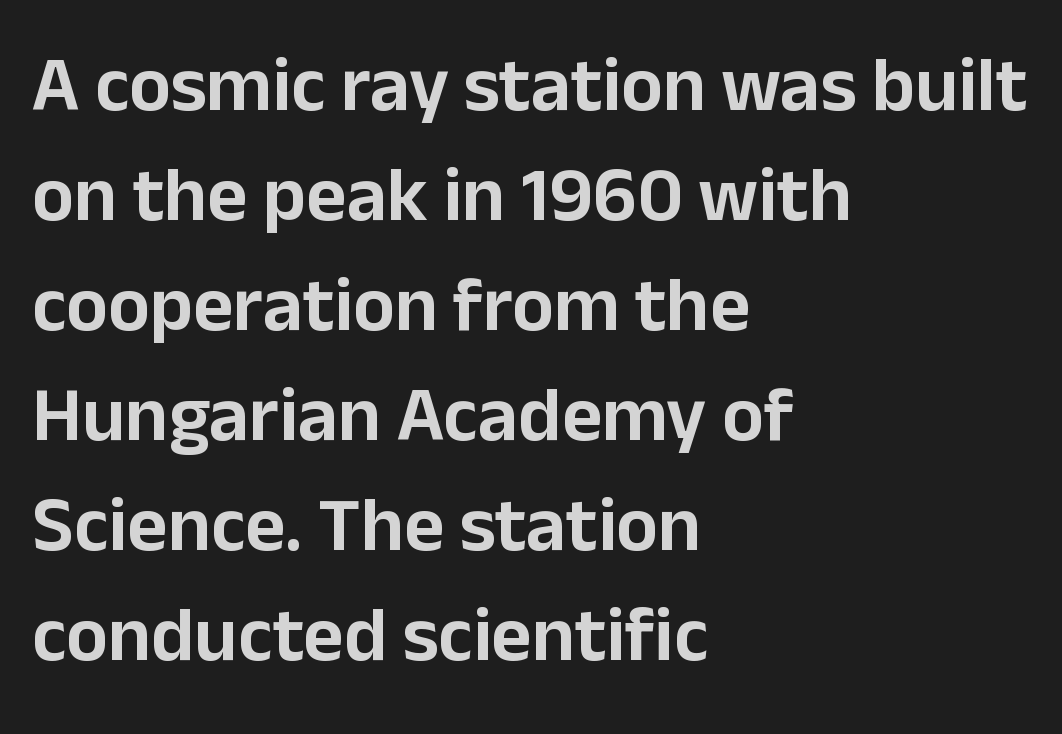
Q: Is the text italic (slanted)? A: No, it is upright.
Q: Is the typeface a serif or a sans-serif typeface? A: Sans-serif.
Q: Is the text underlined? A: No.
Q: How is the paragraph aligned? A: Left-aligned.
Q: Is the spacing between letters normal or unusually wide? A: Normal.
Q: Is the spacing between lines tight, normal or loose? A: Normal.
Q: Width (condensed, normal, or wide)? A: Normal.
Q: Stroke contrast? A: Low.
Q: x-height? A: Medium.
Q: Monospaced? A: No.
